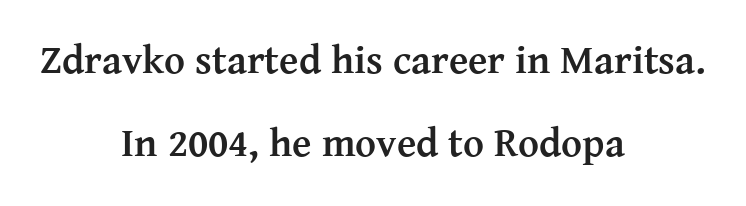
The image shows 40 px semibold serif type, upright; set centered, loose line spacing (2.08x), normal letter spacing, not underlined; medium stroke contrast and a medium x-height.
